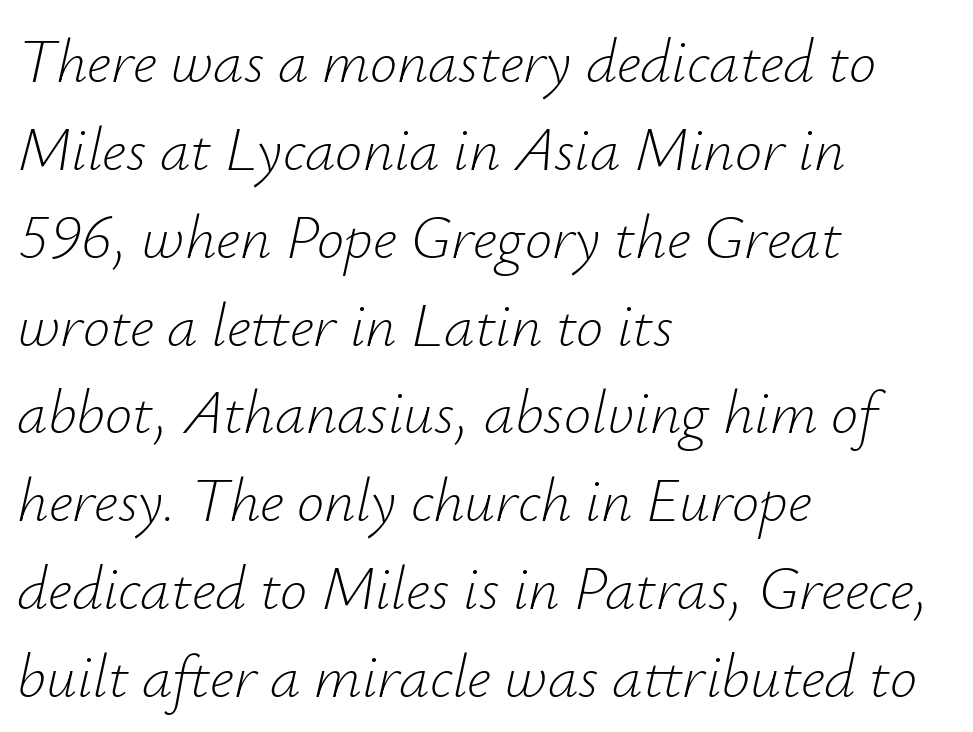
The image shows 61 px light type, italic (leaning right); set left-aligned, normal line spacing (1.44x), normal letter spacing, not underlined; low stroke contrast and a small x-height.
